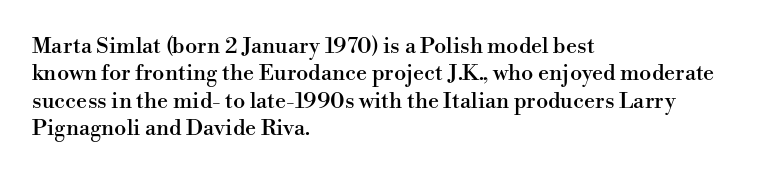
Letter spacing: default. Words float on clear page, feet unadorned. Every stem runs plumb, perpendicular to the baseline. Is there much room between lines? A standard amount, neither cramped nor airy. Reading down the block, your eye returns to a fixed left position each line.
